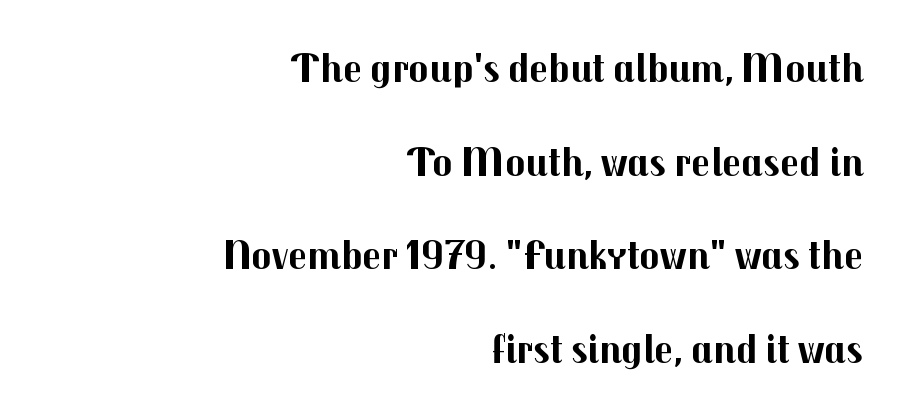
Q: Is the text bold? A: Yes.
Q: Is the text italic (slanted)? A: No, it is upright.
Q: Is the typeface a serif or a sans-serif typeface? A: Sans-serif.
Q: Is the text underlined? A: No.
Q: How is the paragraph aligned? A: Right-aligned.
Q: Is the spacing between letters normal or unusually wide? A: Normal.
Q: Is the spacing between lines tight, normal or loose? A: Loose.
Q: Width (condensed, normal, or wide)? A: Normal.
Q: Stroke contrast? A: Medium.
Q: x-height? A: Medium.
Q: Monospaced? A: No.
